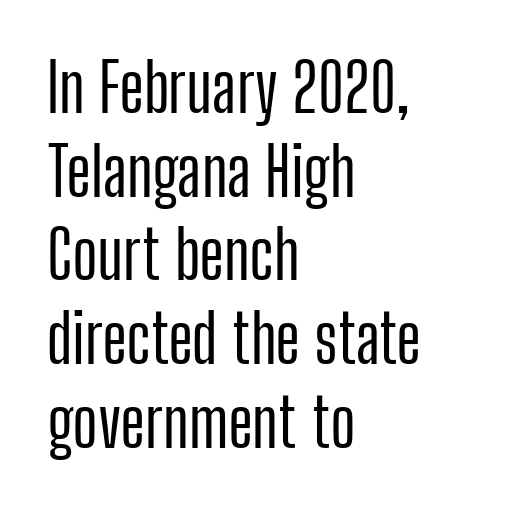
The image shows 67 px condensed sans-serif type, upright; set left-aligned, normal line spacing (1.25x), normal letter spacing, not underlined; low stroke contrast and a medium x-height.
